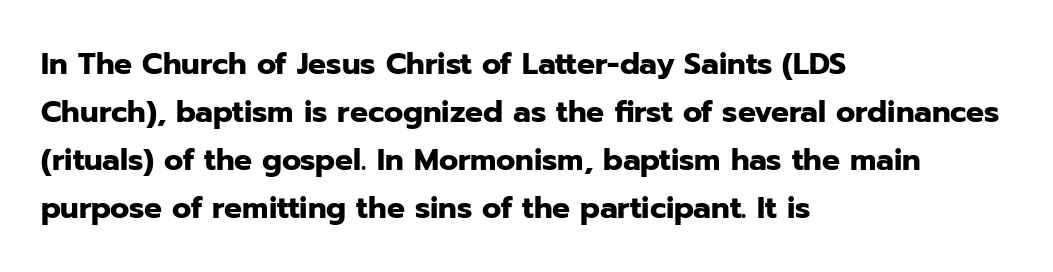
Q: Is the text bold? A: Yes.
Q: Is the text italic (slanted)? A: No, it is upright.
Q: Is the typeface a serif or a sans-serif typeface? A: Sans-serif.
Q: Is the text underlined? A: No.
Q: How is the paragraph aligned? A: Left-aligned.
Q: Is the spacing between letters normal or unusually wide? A: Normal.
Q: Is the spacing between lines tight, normal or loose? A: Normal.
Q: Width (condensed, normal, or wide)? A: Normal.
Q: Stroke contrast? A: Low.
Q: x-height? A: Medium.
Q: Monospaced? A: No.
